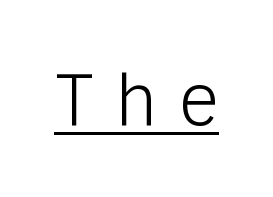
Q: Is the text bold? A: No.
Q: Is the text italic (slanted)? A: No, it is upright.
Q: Is the typeface a serif or a sans-serif typeface? A: Sans-serif.
Q: Is the text underlined? A: Yes.
Q: Is the spacing between letters normal or unusually wide? A: Unusually wide.
Q: Width (condensed, normal, or wide)? A: Normal.
Q: Stroke contrast? A: Low.
Q: x-height? A: Medium.
Q: Monospaced? A: No.
